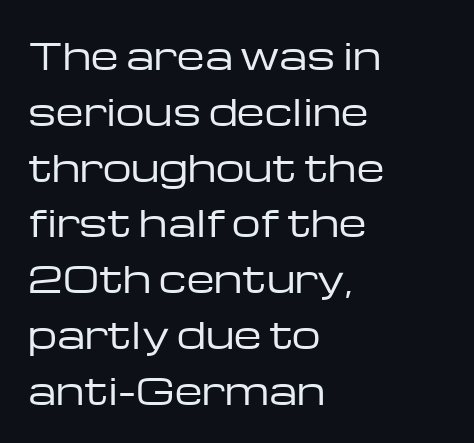
These glyphs show unthickened strokes, regular width or finer. Character widths vary here, with narrow letters taking less room than wide ones. In terms of letterform style, serifs are entirely absent. The lettering holds an erect, upright posture throughout. There is no visible air inserted between adjacent glyphs.
